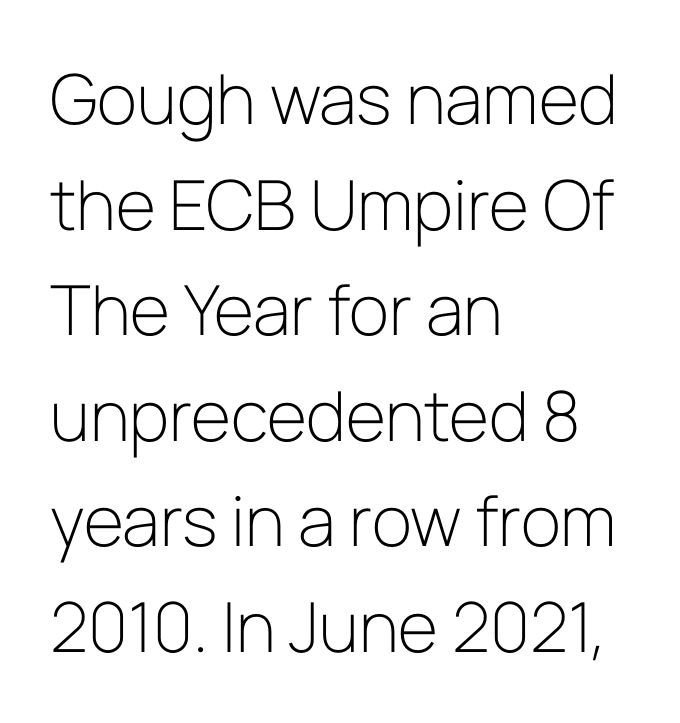
The rows are spaced the way most documents space them. The face used here is proportionally spaced, like ordinary book or web type. No extra tracking has been applied to these lines. Weight class: somewhere from thin through regular.
